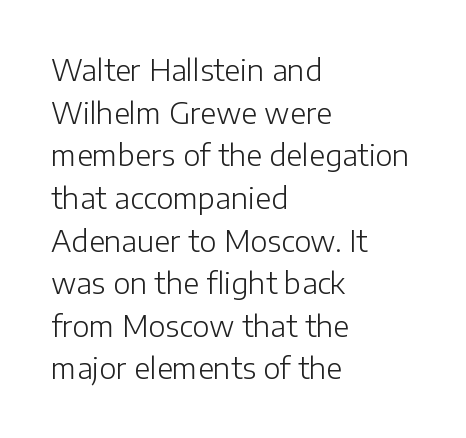
{"serif": "no", "italic": "no", "bold": "no", "weight": "light", "width": "normal", "stroke_contrast": "low", "x_height": "medium", "monospaced": "no", "underline": "no", "align": "left", "line_spacing": "normal", "line_spacing_ratio": 1.47, "letter_spacing": "normal", "letter_spacing_em": 0.0, "glyph_px": 29}
